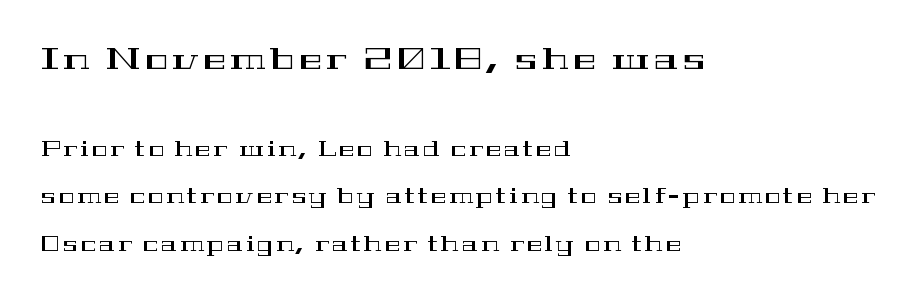
This rendering uses left alignment, leaving the right contour irregular. Decoration check: the copy has no underline. Block one is the big one; block two sits smaller underneath. Is there any slant? The stems are plumb. Spacing verdict: proportional, widths tailored to each character.
